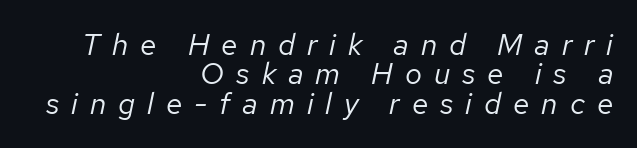
Is the letter spacing exaggerated? Yes — the characters are pushed far apart. You can tell it's italic because the verticals aren't actually vertical. One-word summary of the alignment: right. Line spacing here is tight.
